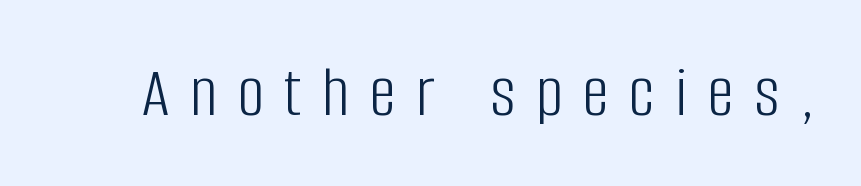
Observe the wide spacing: letters keep a clear distance from each other. Does the type have serifs? No, each stem ends abruptly. These glyphs show unthickened strokes, regular width or finer. You can tell it's not italic because the verticals are truly vertical. Here the designer chose a conventional face with non-uniform glyph widths. Only glyphs here, with clear space below each row.
